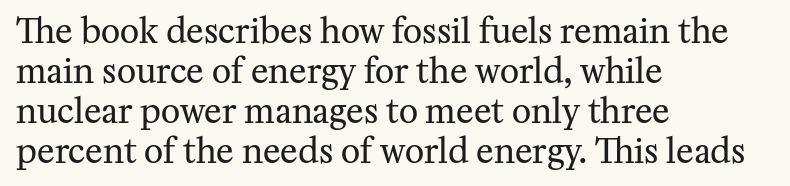
{"serif": "yes", "italic": "no", "bold": "no", "weight": "regular", "width": "normal", "stroke_contrast": "medium", "x_height": "medium", "monospaced": "no", "underline": "no", "align": "left", "line_spacing_ratio": 1.21, "letter_spacing": "normal", "letter_spacing_em": 0.0, "glyph_px": 33}
